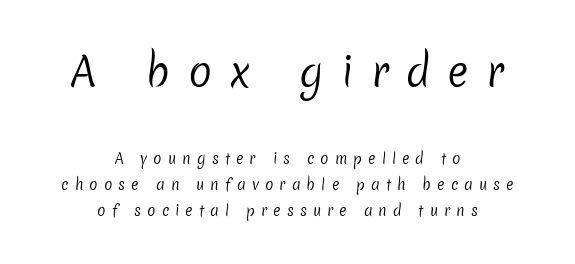
Q: Is the text bold? A: No.
Q: Is the typeface a serif or a sans-serif typeface? A: Sans-serif.
Q: Is the text underlined? A: No.
Q: How is the paragraph aligned? A: Centered.
Q: Is the spacing between letters normal or unusually wide? A: Unusually wide.
Q: Which block of text is set in a larger size, the first (top) or the second (bottom)? A: The first (top) one.
Q: Width (condensed, normal, or wide)? A: Normal.
Q: Stroke contrast? A: Low.
Q: x-height? A: Medium.
Q: Monospaced? A: No.
